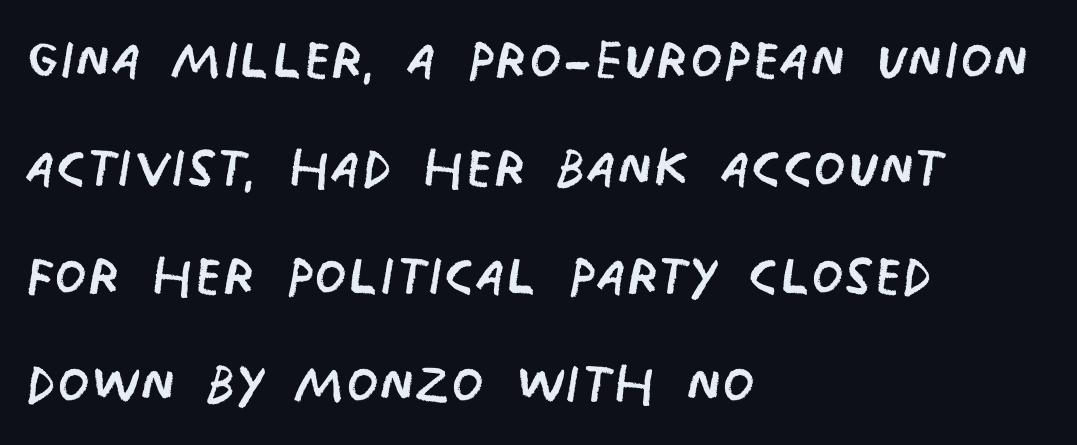
Q: Is the text bold? A: No.
Q: Is the typeface a serif or a sans-serif typeface? A: Sans-serif.
Q: Is the text underlined? A: No.
Q: How is the paragraph aligned? A: Left-aligned.
Q: Is the spacing between letters normal or unusually wide? A: Normal.
Q: Is the spacing between lines tight, normal or loose? A: Normal.
Q: Width (condensed, normal, or wide)? A: Condensed.
Q: Stroke contrast? A: Low.
Q: x-height? A: Large.
Q: Monospaced? A: No.
